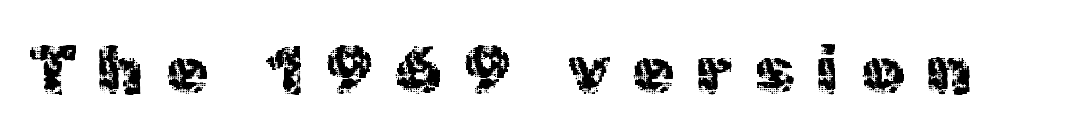
{"serif": "no", "italic": "no", "width": "normal", "x_height": "medium", "monospaced": "no", "underline": "no", "letter_spacing": "wide", "letter_spacing_em": 0.34, "glyph_px": 67}
